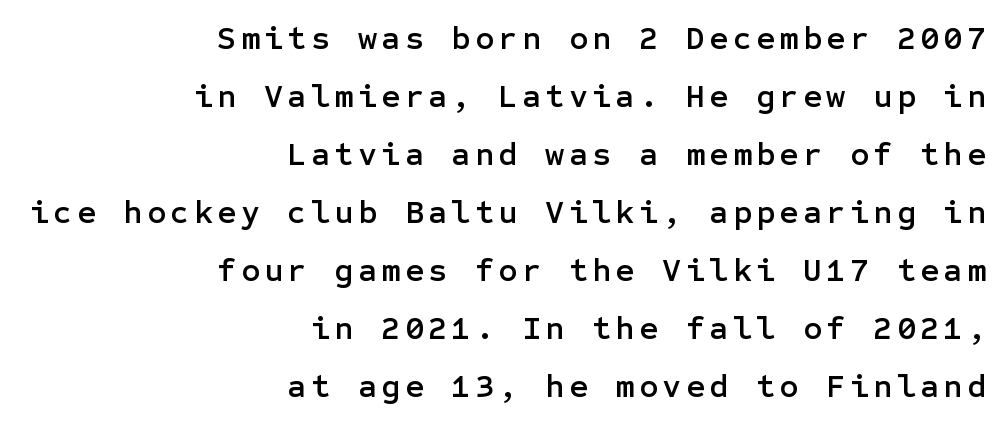
The image shows 33 px sans-serif type, upright; set right-aligned, line spacing 1.76x, not underlined; low stroke contrast and a medium x-height.
